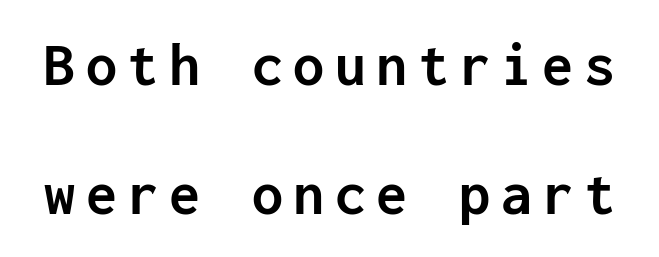
{"serif": "no", "italic": "no", "bold": "yes", "weight": "semibold", "width": "normal", "stroke_contrast": "low", "x_height": "medium", "monospaced": "yes", "underline": "no", "line_spacing": "loose", "line_spacing_ratio": 2.08, "glyph_px": 62}
